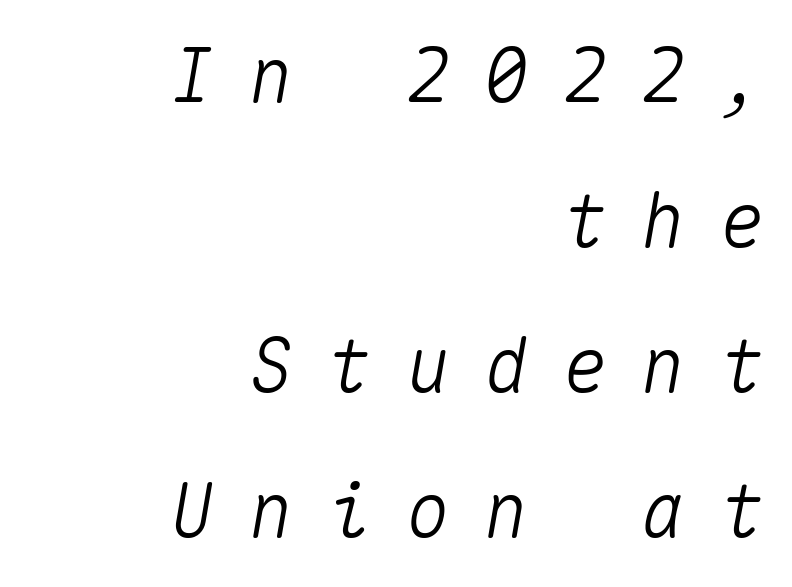
{"italic": "yes", "lean": "right", "slant_degrees": 10, "width": "normal", "stroke_contrast": "medium", "x_height": "medium", "monospaced": "yes", "underline": "no", "align": "right", "line_spacing": "loose", "line_spacing_ratio": 1.96, "letter_spacing": "wide", "letter_spacing_em": 0.46, "glyph_px": 74}
